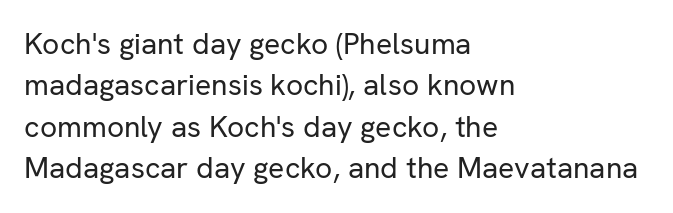
Q: Is the text bold? A: No.
Q: Is the text italic (slanted)? A: No, it is upright.
Q: Is the typeface a serif or a sans-serif typeface? A: Sans-serif.
Q: Is the text underlined? A: No.
Q: How is the paragraph aligned? A: Left-aligned.
Q: Is the spacing between letters normal or unusually wide? A: Normal.
Q: Is the spacing between lines tight, normal or loose? A: Normal.
Q: Width (condensed, normal, or wide)? A: Normal.
Q: Stroke contrast? A: Low.
Q: x-height? A: Medium.
Q: Monospaced? A: No.
